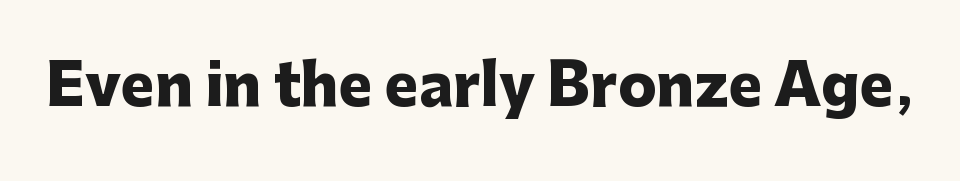
The image shows 57 px heavy sans-serif type, upright; set normal letter spacing, not underlined; low stroke contrast and a medium x-height.
